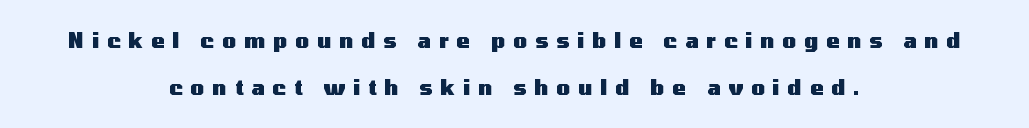
The image shows 20 px bold type, upright; set centered, loose line spacing (2.37x), unusually wide letter spacing (+0.4 em), not underlined.
